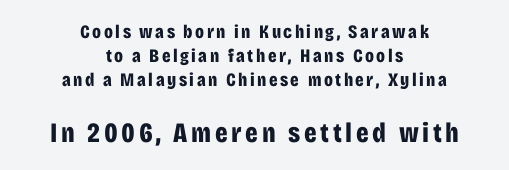
The image shows 28 px bold, condensed sans-serif type, upright; set centered, normal line spacing (1.27x), not underlined; the second (bottom) block is 1.47x larger; low stroke contrast and a large x-height.
